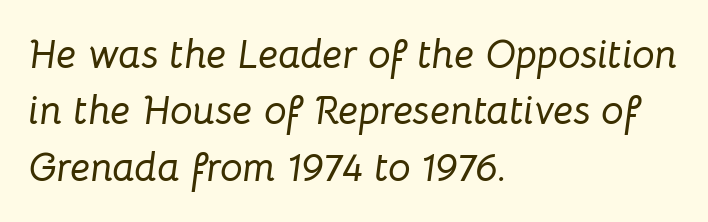
Q: Is the text italic (slanted)? A: Yes, it leans right by about 8 degrees.
Q: Is the text underlined? A: No.
Q: How is the paragraph aligned? A: Left-aligned.
Q: Is the spacing between letters normal or unusually wide? A: Normal.
Q: Is the spacing between lines tight, normal or loose? A: Normal.
Q: Width (condensed, normal, or wide)? A: Normal.
Q: Stroke contrast? A: Low.
Q: x-height? A: Medium.
Q: Monospaced? A: No.
